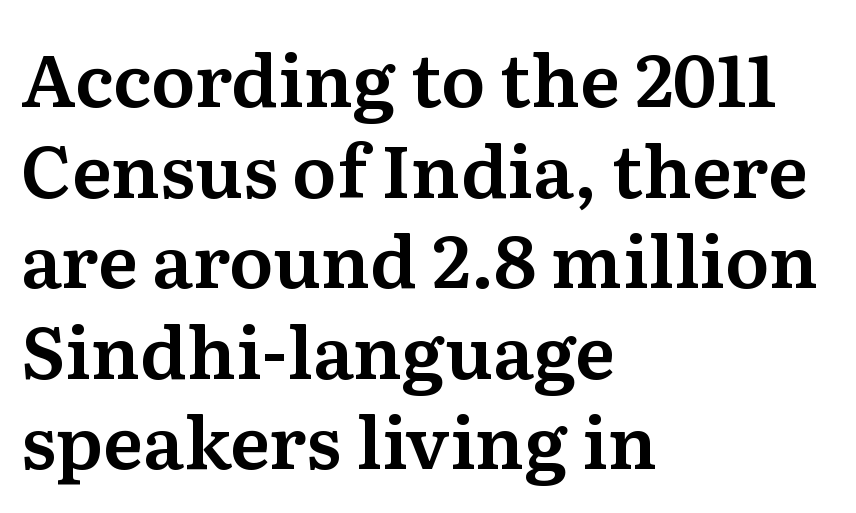
Short and long lines alike share a common starting point at left. Check the space under the baseline: it is left empty. Small tapered or slab feet sit at the stroke ends, so this counts as serif. These lines were composed using upright roman letters. Do the characters align in a grid? No, the font is proportional.
